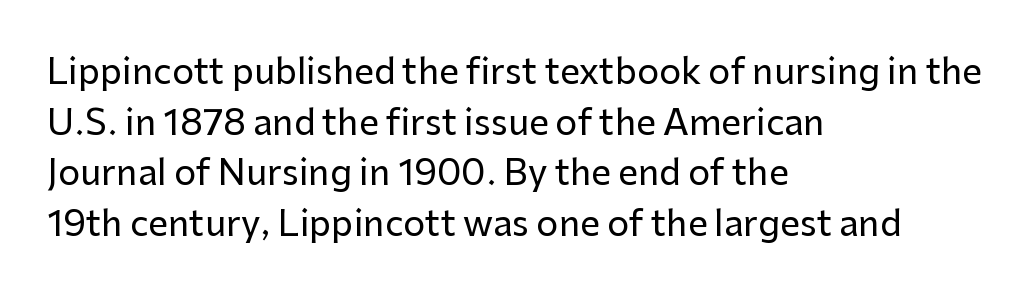
Vertically, the passage feels balanced, rows spaced as you'd expect. A typesetter would mark this as roman, not italic. Type without underlining. Notice how the passage keeps a crisp vertical edge on the left only.
